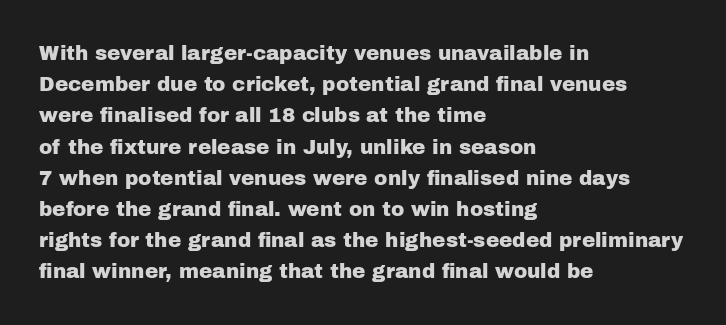
Q: Is the text italic (slanted)? A: No, it is upright.
Q: Is the text underlined? A: No.
Q: How is the paragraph aligned? A: Left-aligned.
Q: Is the spacing between letters normal or unusually wide? A: Normal.
Q: Is the spacing between lines tight, normal or loose? A: Normal.
